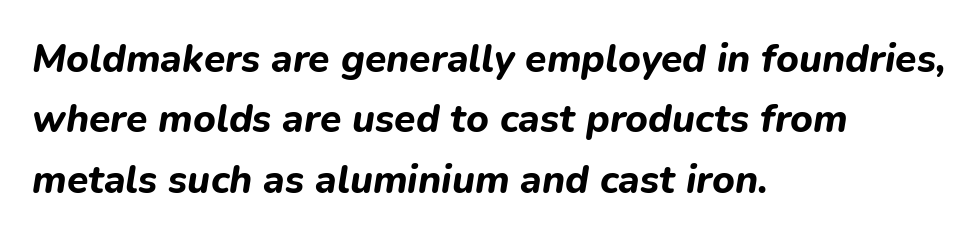
Q: Is the text bold? A: Yes.
Q: Is the text italic (slanted)? A: Yes, it leans right by about 9 degrees.
Q: Is the text underlined? A: No.
Q: How is the paragraph aligned? A: Left-aligned.
Q: Is the spacing between letters normal or unusually wide? A: Normal.
Q: Is the spacing between lines tight, normal or loose? A: Normal.
Q: Width (condensed, normal, or wide)? A: Normal.
Q: Stroke contrast? A: Low.
Q: x-height? A: Medium.
Q: Monospaced? A: No.
